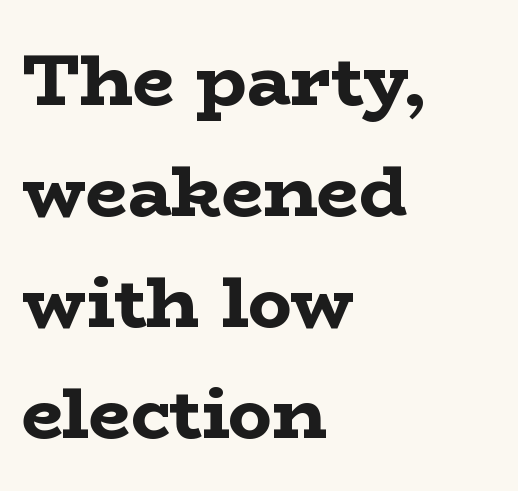
The image shows 73 px bold, wide serif type, upright; set left-aligned, normal line spacing (1.52x), normal letter spacing, not underlined; low stroke contrast and a medium x-height.
